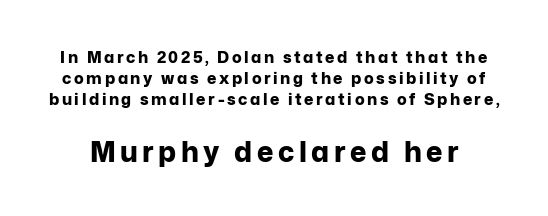
The image shows 28 px bold sans-serif type, upright; set normal line spacing (1.32x), not underlined; the second (bottom) block is 1.75x larger; low stroke contrast and a medium x-height.
